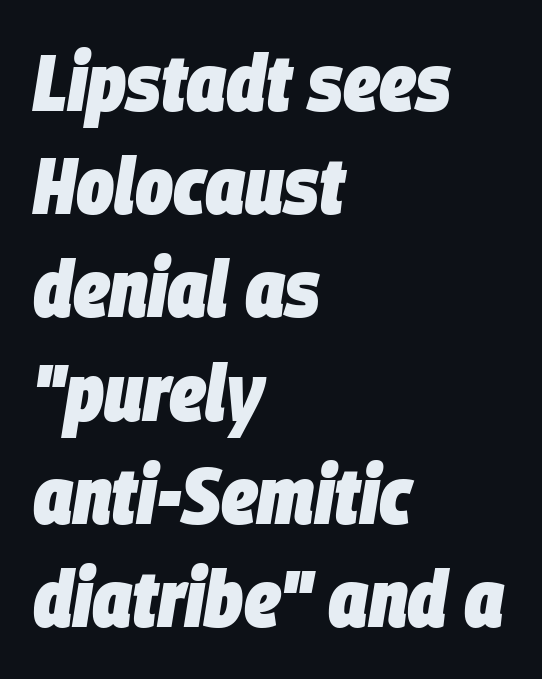
{"italic": "yes", "lean": "right", "slant_degrees": 9, "bold": "yes", "weight": "heavy", "width": "condensed", "stroke_contrast": "low", "x_height": "large", "monospaced": "no", "underline": "no", "align": "left", "line_spacing": "normal", "line_spacing_ratio": 1.29, "letter_spacing": "normal", "letter_spacing_em": 0.0, "glyph_px": 80}
